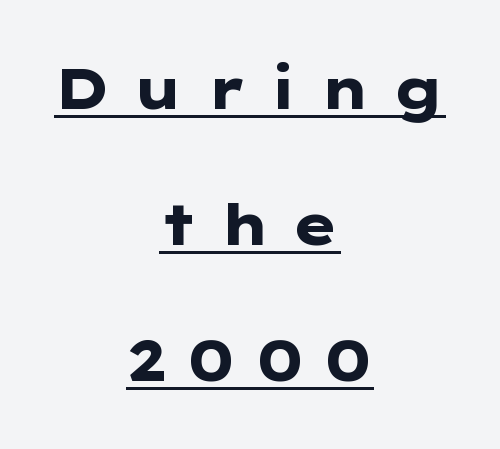
Q: Is the text bold? A: Yes.
Q: Is the text italic (slanted)? A: No, it is upright.
Q: Is the typeface a serif or a sans-serif typeface? A: Sans-serif.
Q: Is the text underlined? A: Yes.
Q: How is the paragraph aligned? A: Centered.
Q: Is the spacing between letters normal or unusually wide? A: Unusually wide.
Q: Is the spacing between lines tight, normal or loose? A: Loose.
Q: Width (condensed, normal, or wide)? A: Wide.
Q: Stroke contrast? A: Low.
Q: x-height? A: Medium.
